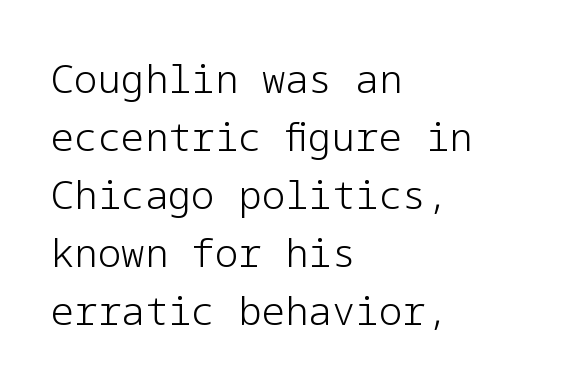
Look at the tracking — it's just the regular setting, nothing added. The axis of the letterforms is exactly vertical. Alignment: flush left. The foot of each line stays bare and open. Stem width sits at or under what a default text font uses. The line-height multiplier appears to be the usual default.
